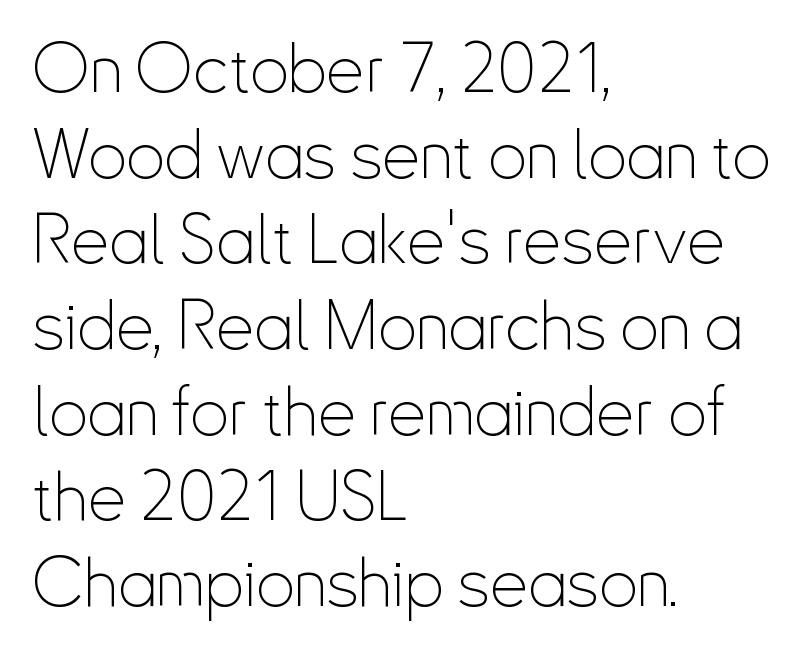
The image shows 68 px thin, condensed sans-serif type, upright; set left-aligned, normal line spacing (1.26x), normal letter spacing, not underlined; low stroke contrast and a small x-height.
